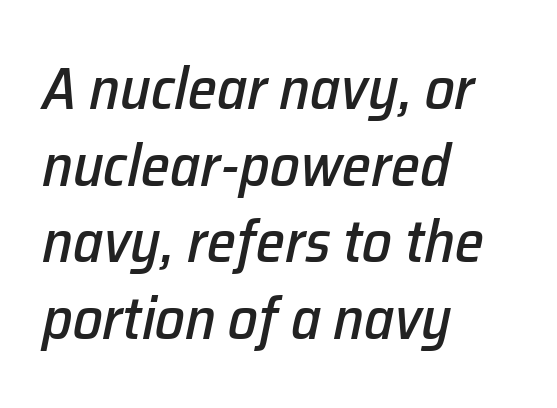
The letters advance in unequal steps, a hallmark of proportional type. The lettering tilts uniformly, giving the passage an italic look. No word sits above an underline. A classic flush-left, rag-right setting is used for this passage.
